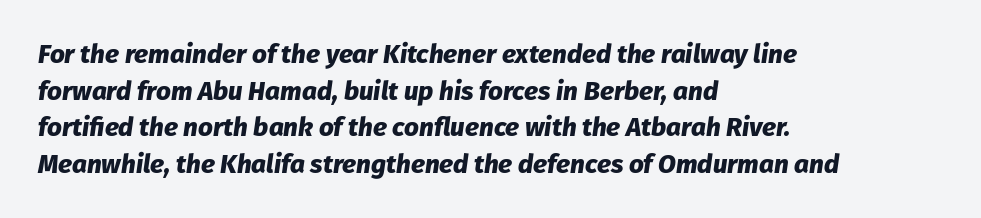
Q: Is the text bold? A: Yes.
Q: Is the text italic (slanted)? A: Yes, it leans right by about 8 degrees.
Q: Is the text underlined? A: No.
Q: How is the paragraph aligned? A: Left-aligned.
Q: Is the spacing between letters normal or unusually wide? A: Normal.
Q: Is the spacing between lines tight, normal or loose? A: Normal.
